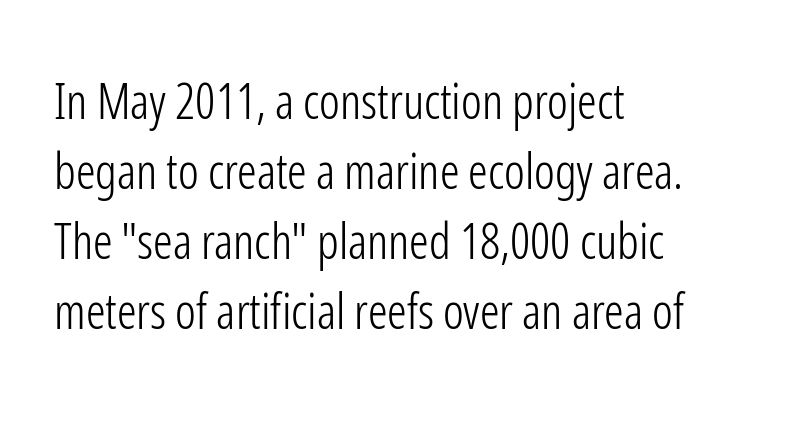
A typesetter would call this proportional, since set widths differ per character. Ascenders rise straight up at ninety degrees. The baseline area is clear. The designer went with a sans here, leaving each stem footless. Is there much room between lines? A standard amount, neither cramped nor airy. A typesetter would call this zero additional tracking.
